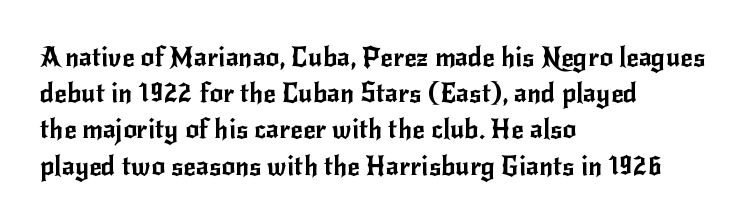
A normal amount of white space separates one row of letters from the next. Rendered with straight, roman letterforms. Rule under the text: the space is simply empty. Glyph-to-glyph distance matches everyday printed text. Horizontal alignment here is leftward, the default for most running prose.
